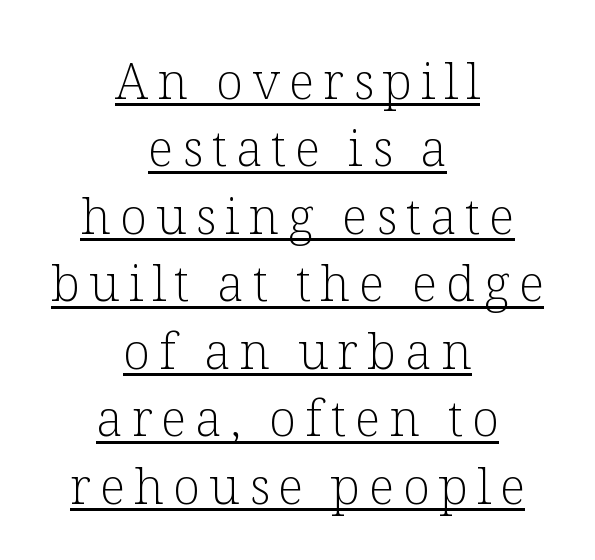
{"serif": "yes", "italic": "no", "bold": "no", "weight": "light", "width": "normal", "stroke_contrast": "low", "x_height": "medium", "monospaced": "no", "underline": "yes", "align": "center", "line_spacing": "normal", "line_spacing_ratio": 1.35, "glyph_px": 50}
